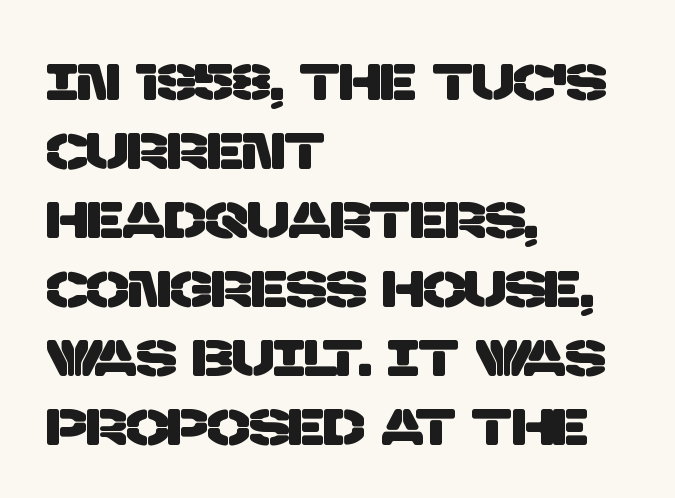
The image shows 50 px sans-serif type; set left-aligned, normal line spacing (1.38x), normal letter spacing, not underlined; low stroke contrast and a large x-height.
